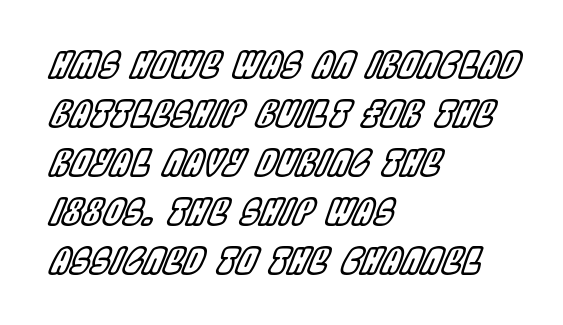
The text carries the slant typical of an italic or oblique font. Note the varied advance widths — an 'i' is clearly narrower than an 'm'. These lines keep a tight, regular rhythm from letter to letter. This sample is left-justified, so line endings fall wherever the words run out. Rule under the text: the space is simply empty.
